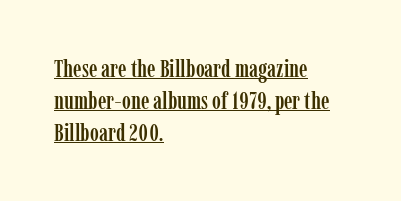
The image shows 24 px text type, upright; set left-aligned, normal line spacing (1.33x), normal letter spacing, underlined.
